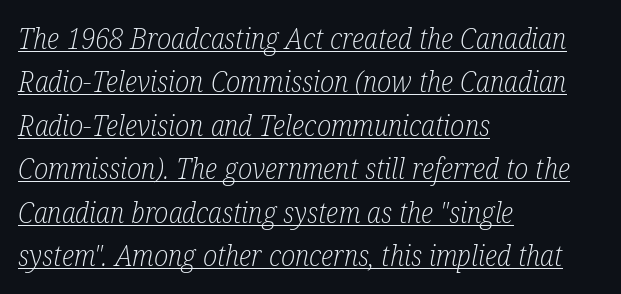
{"serif": "yes", "italic": "yes", "lean": "right", "slant_degrees": 12, "bold": "no", "weight": "light", "width": "condensed", "stroke_contrast": "low", "x_height": "medium", "monospaced": "no", "underline": "yes", "align": "left", "line_spacing": "normal", "line_spacing_ratio": 1.5, "letter_spacing": "normal", "letter_spacing_em": 0.0, "glyph_px": 29}
